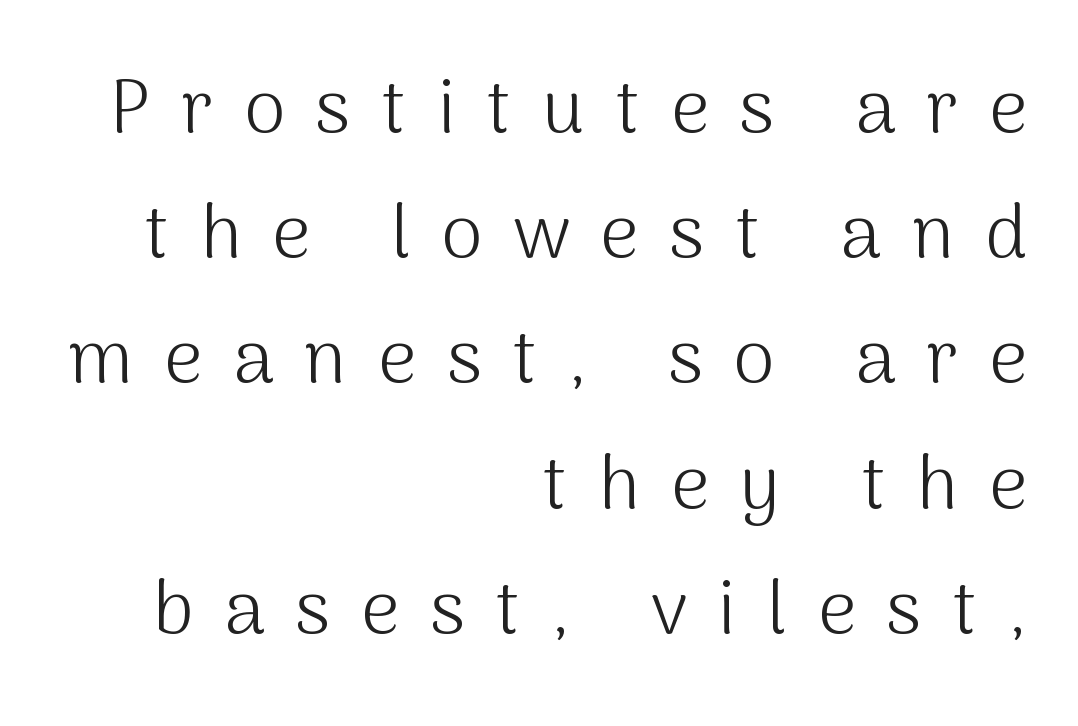
The face used here is proportionally spaced, like ordinary book or web type. Beneath every word, the page is bare. How would I describe the line gaps? Plain and ordinary. This reads as an unemphasized weight, regular at the heaviest. The text was rendered using a sans face with plain stroke endings.
